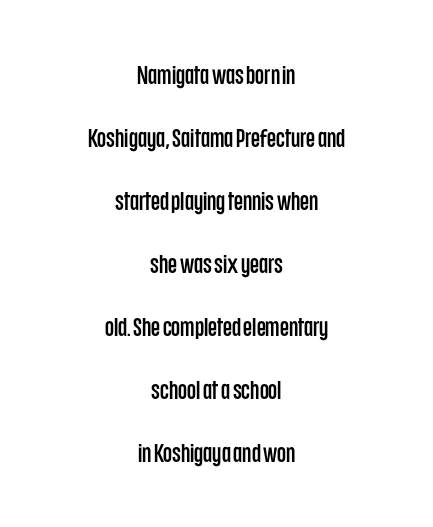
Q: Is the text italic (slanted)? A: No, it is upright.
Q: Is the text underlined? A: No.
Q: How is the paragraph aligned? A: Centered.
Q: Is the spacing between letters normal or unusually wide? A: Normal.
Q: Is the spacing between lines tight, normal or loose? A: Loose.
